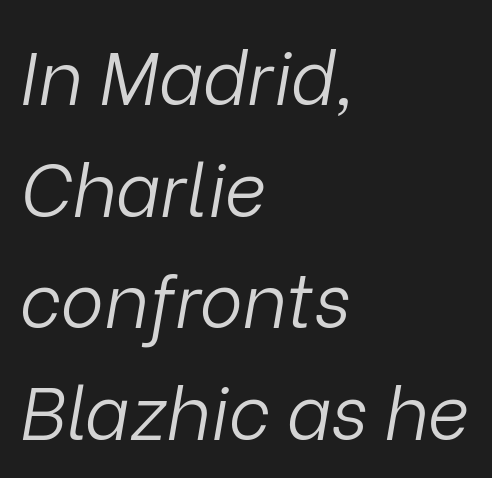
Q: Is the text bold? A: No.
Q: Is the text italic (slanted)? A: Yes, it leans right by about 9 degrees.
Q: Is the text underlined? A: No.
Q: How is the paragraph aligned? A: Left-aligned.
Q: Is the spacing between letters normal or unusually wide? A: Normal.
Q: Is the spacing between lines tight, normal or loose? A: Normal.
Q: Width (condensed, normal, or wide)? A: Normal.
Q: Stroke contrast? A: Low.
Q: x-height? A: Medium.
Q: Monospaced? A: No.
